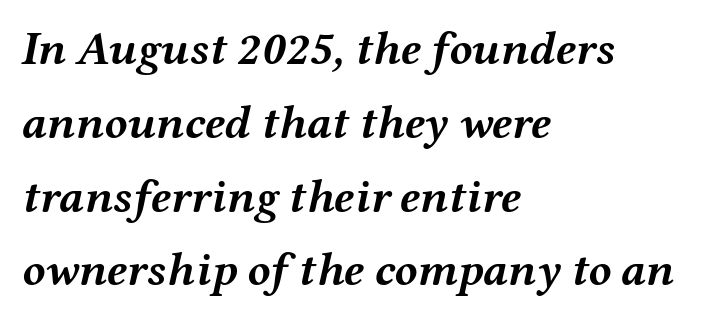
Q: Is the text bold? A: Yes.
Q: Is the text italic (slanted)? A: Yes, it leans right by about 12 degrees.
Q: Is the text underlined? A: No.
Q: How is the paragraph aligned? A: Left-aligned.
Q: Is the spacing between letters normal or unusually wide? A: Normal.
Q: Is the spacing between lines tight, normal or loose? A: Normal.
Q: Width (condensed, normal, or wide)? A: Wide.
Q: Stroke contrast? A: Medium.
Q: x-height? A: Medium.
Q: Monospaced? A: No.
